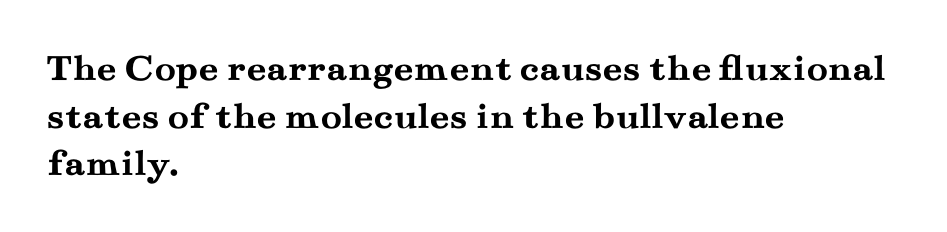
Q: Is the text bold? A: Yes.
Q: Is the text italic (slanted)? A: No, it is upright.
Q: Is the typeface a serif or a sans-serif typeface? A: Serif.
Q: Is the text underlined? A: No.
Q: How is the paragraph aligned? A: Left-aligned.
Q: Is the spacing between letters normal or unusually wide? A: Normal.
Q: Width (condensed, normal, or wide)? A: Wide.
Q: Stroke contrast? A: Medium.
Q: x-height? A: Small.
Q: Monospaced? A: No.
